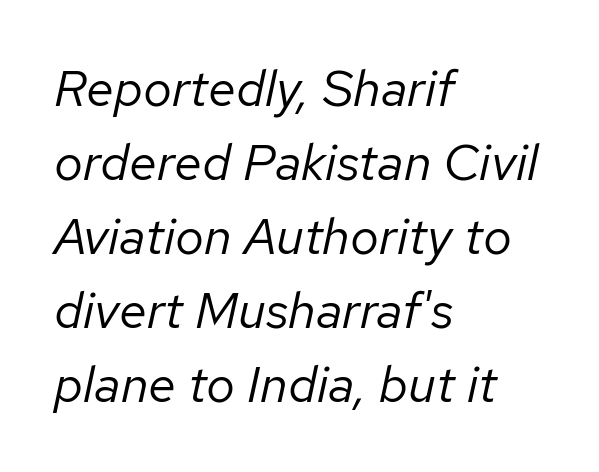
Q: Is the text bold? A: No.
Q: Is the text italic (slanted)? A: Yes, it leans right by about 12 degrees.
Q: Is the text underlined? A: No.
Q: How is the paragraph aligned? A: Left-aligned.
Q: Is the spacing between letters normal or unusually wide? A: Normal.
Q: Is the spacing between lines tight, normal or loose? A: Normal.
Q: Width (condensed, normal, or wide)? A: Normal.
Q: Stroke contrast? A: Low.
Q: x-height? A: Medium.
Q: Monospaced? A: No.
